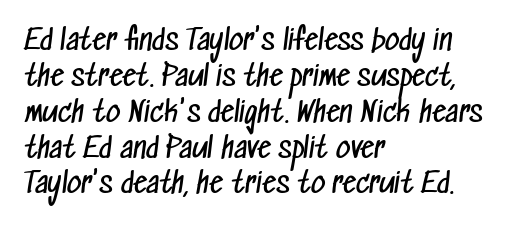
Q: Is the text bold? A: No.
Q: Is the typeface a serif or a sans-serif typeface? A: Sans-serif.
Q: Is the text underlined? A: No.
Q: How is the paragraph aligned? A: Left-aligned.
Q: Is the spacing between letters normal or unusually wide? A: Normal.
Q: Is the spacing between lines tight, normal or loose? A: Normal.
Q: Width (condensed, normal, or wide)? A: Condensed.
Q: Stroke contrast? A: Low.
Q: x-height? A: Medium.
Q: Monospaced? A: No.
